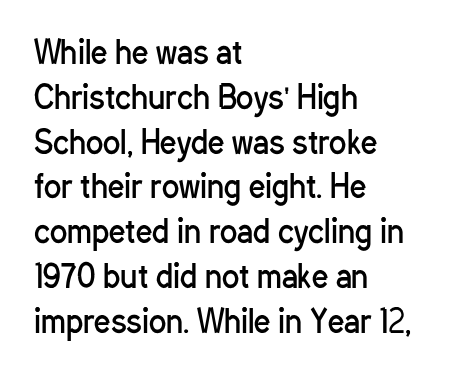
{"serif": "no", "italic": "no", "bold": "no", "weight": "regular", "width": "condensed", "stroke_contrast": "low", "x_height": "medium", "monospaced": "no", "underline": "no", "align": "left", "line_spacing": "normal", "line_spacing_ratio": 1.4, "letter_spacing": "normal", "letter_spacing_em": 0.0, "glyph_px": 32}
